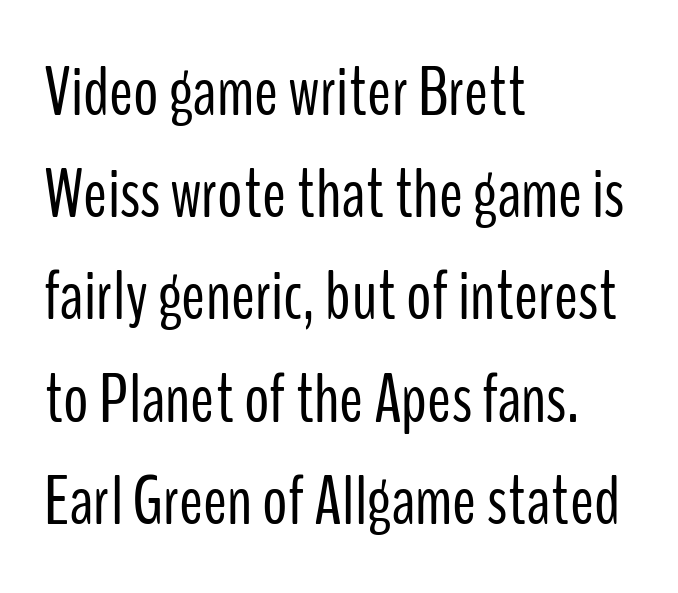
{"serif": "no", "italic": "no", "bold": "no", "weight": "light", "width": "condensed", "stroke_contrast": "low", "x_height": "medium", "monospaced": "no", "underline": "no", "align": "left", "line_spacing": "normal", "line_spacing_ratio": 1.44, "letter_spacing": "normal", "letter_spacing_em": 0.0, "glyph_px": 71}
